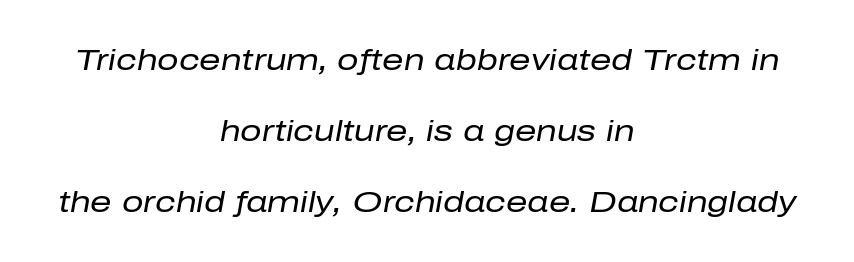
The face looks like a standard text weight, possibly lighter. You can tell it's italic because the verticals aren't actually vertical. Check the space under the baseline: it is left empty. A typesetter would call this zero additional tracking. Which margin do the lines hug? Neither — every line sits in the middle.
